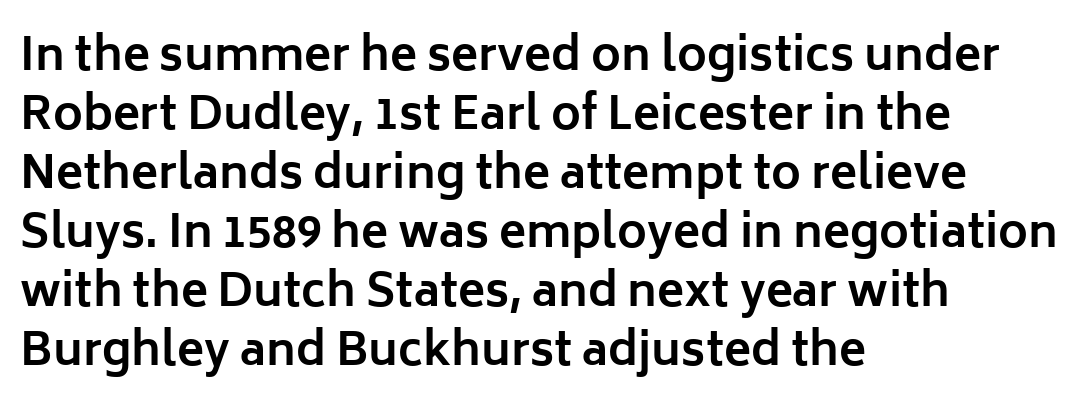
{"serif": "no", "italic": "no", "bold": "yes", "weight": "bold", "width": "normal", "stroke_contrast": "low", "x_height": "medium", "monospaced": "no", "underline": "no", "align": "left", "line_spacing": "normal", "line_spacing_ratio": 1.31, "letter_spacing": "normal", "letter_spacing_em": 0.0, "glyph_px": 45}
